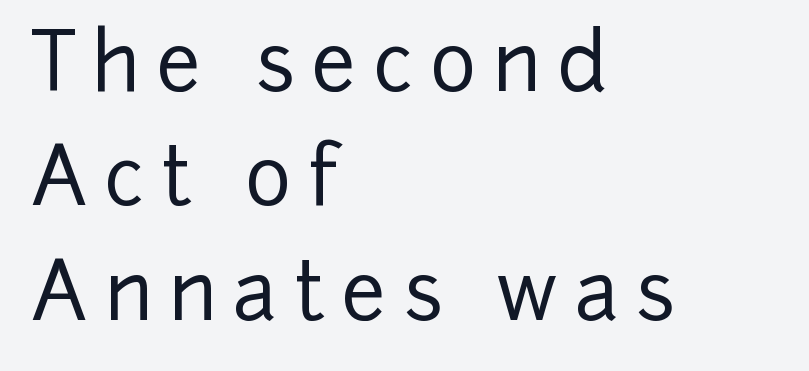
{"serif": "no", "italic": "no", "width": "normal", "stroke_contrast": "low", "x_height": "medium", "monospaced": "no", "underline": "no", "align": "left", "line_spacing": "normal", "line_spacing_ratio": 1.43, "letter_spacing": "wide", "letter_spacing_em": 0.2, "glyph_px": 80}
